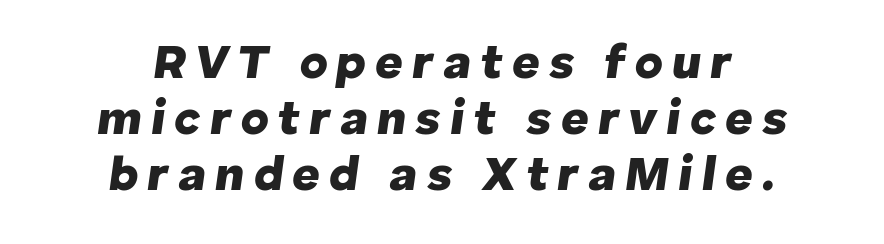
The characters look thick and weighty, a clear bold. You could not count columns in this text — the font is proportionally spaced. The lines are quadded center. This sample uses an oblique cut, with every glyph tilted off the vertical. Any mark beneath the type? The region is blank.
